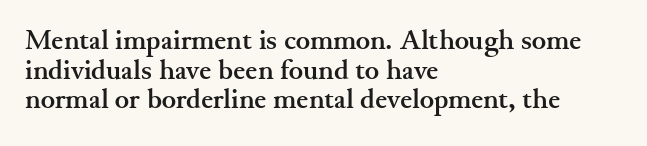
Is there much room between lines? No — they nearly touch. The words here are not underlined. Glyph-to-glyph distance matches everyday printed text. What weight is shown? A full bold with thick strokes. Is the block centered? No — it sits flush against the left margin.
